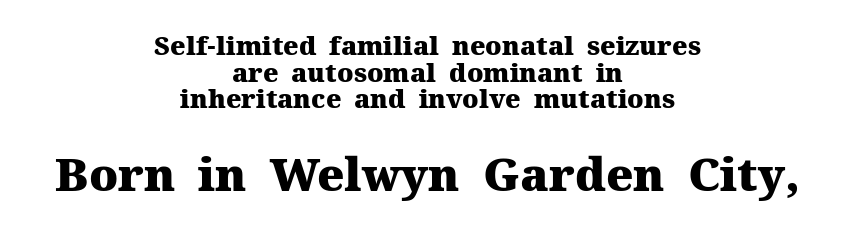
{"serif": "yes", "italic": "no", "bold": "yes", "weight": "heavy", "width": "normal", "stroke_contrast": "medium", "x_height": "medium", "monospaced": "no", "underline": "no", "align": "center", "line_spacing": "tight", "line_spacing_ratio": 1.02, "letter_spacing": "normal", "letter_spacing_em": 0.0, "larger_block": "second", "size_ratio": 1.77, "glyph_px": 46}
